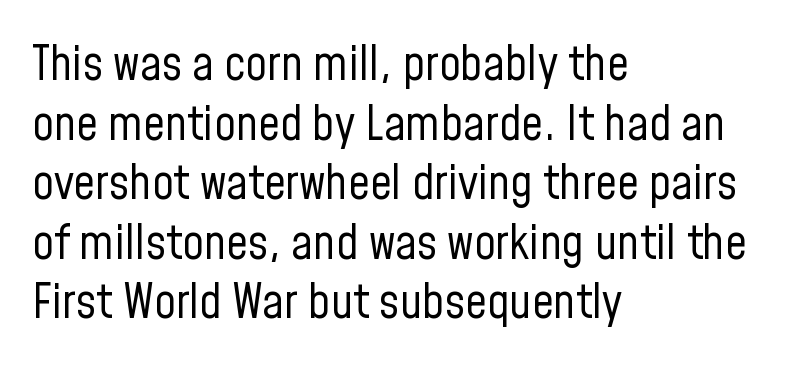
The image shows 48 px regular-weight, condensed sans-serif type, upright; set left-aligned, line spacing 1.24x, normal letter spacing, not underlined; low stroke contrast and a medium x-height.
